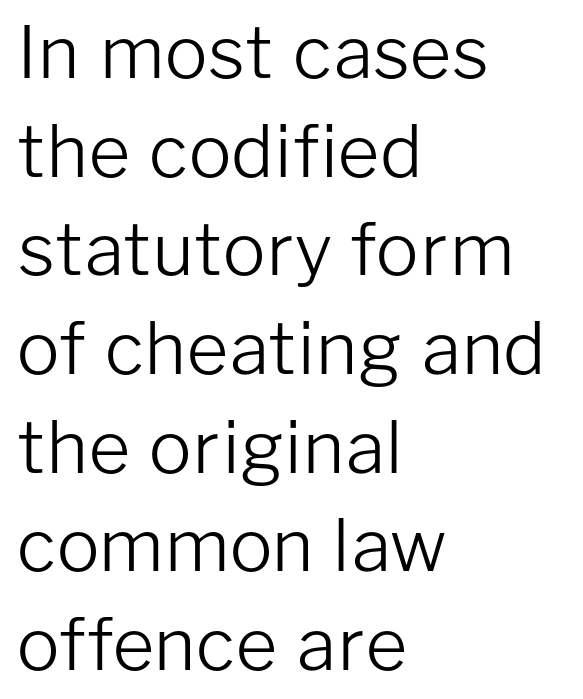
Just letters on the line, the space beneath them empty. This is not heavy type; no bold has been used. Note the varied advance widths — an 'i' is clearly narrower than an 'm'. Nothing unusual about the tracking: characters are spaced as the font intends.
